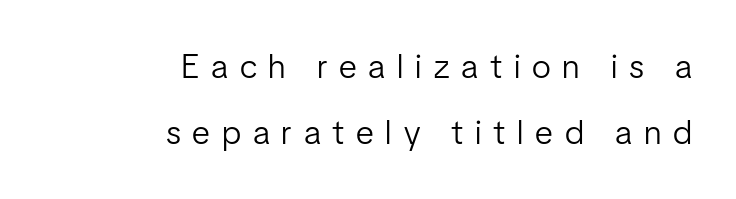
Posture: straight, roman, zero tilt. Each word looks stretched out because of the extra space between its letters. Check the space under the baseline: it is left empty. No extra ink here — the face is not bold. All the whitespace from short lines collects on the left.
